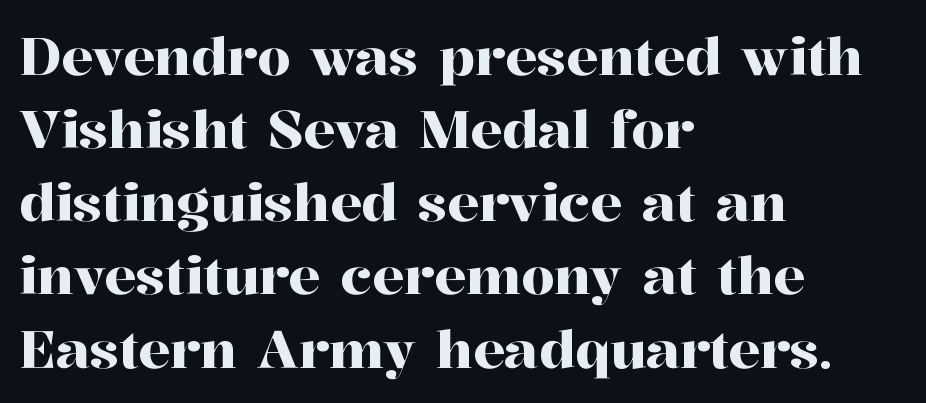
Q: Is the text italic (slanted)? A: No, it is upright.
Q: Is the typeface a serif or a sans-serif typeface? A: Serif.
Q: Is the text underlined? A: No.
Q: How is the paragraph aligned? A: Left-aligned.
Q: Is the spacing between letters normal or unusually wide? A: Normal.
Q: Is the spacing between lines tight, normal or loose? A: Normal.
Q: Width (condensed, normal, or wide)? A: Normal.
Q: Stroke contrast? A: High.
Q: x-height? A: Medium.
Q: Monospaced? A: No.
